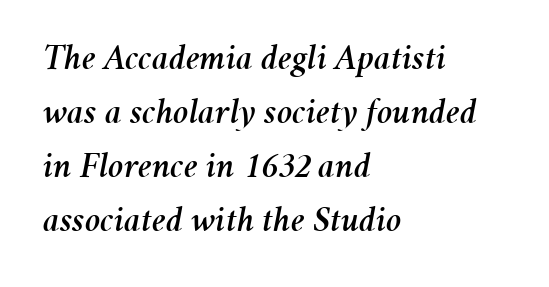
{"italic": "yes", "lean": "right", "slant_degrees": 11, "width": "normal", "stroke_contrast": "medium", "x_height": "medium", "monospaced": "no", "underline": "no", "align": "left", "line_spacing": "normal", "line_spacing_ratio": 1.46, "letter_spacing": "normal", "letter_spacing_em": 0.0, "glyph_px": 37}
